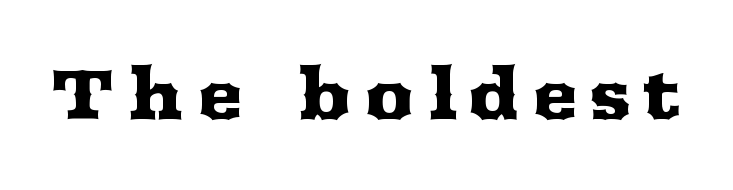
The image shows 70 px wide serif type, upright; set not underlined; medium stroke contrast and a medium x-height.
